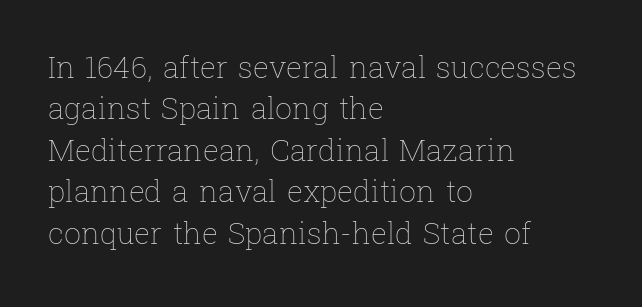
Q: Is the text bold? A: No.
Q: Is the text italic (slanted)? A: No, it is upright.
Q: Is the text underlined? A: No.
Q: How is the paragraph aligned? A: Left-aligned.
Q: Is the spacing between letters normal or unusually wide? A: Normal.
Q: Is the spacing between lines tight, normal or loose? A: Normal.
Q: Width (condensed, normal, or wide)? A: Normal.
Q: Stroke contrast? A: Low.
Q: x-height? A: Medium.
Q: Monospaced? A: No.
